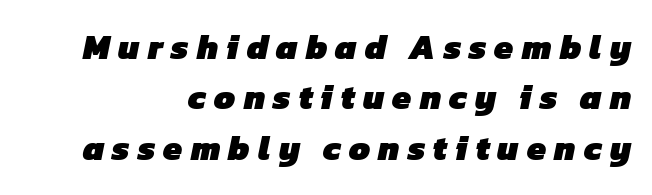
The image shows 34 px heavy sans-serif type; set right-aligned, normal line spacing (1.48x), unusually wide letter spacing (+0.24 em), not underlined; low stroke contrast and a medium x-height.
